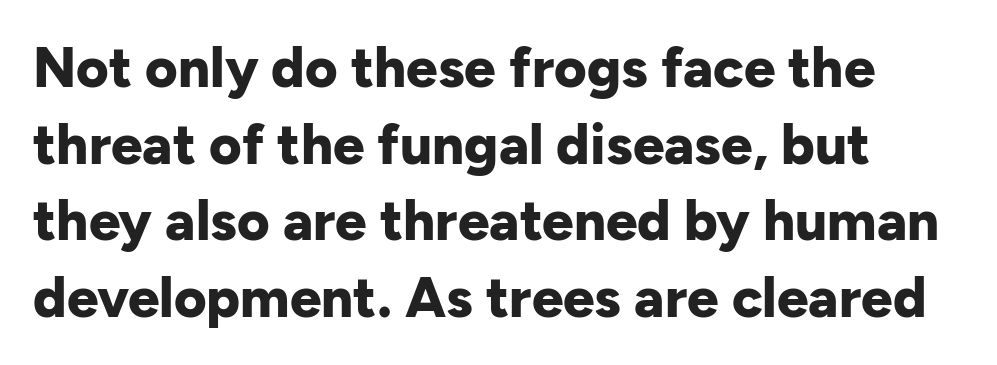
The image shows 56 px bold sans-serif type, upright; set left-aligned, normal line spacing (1.37x), normal letter spacing, not underlined; low stroke contrast and a medium x-height.
